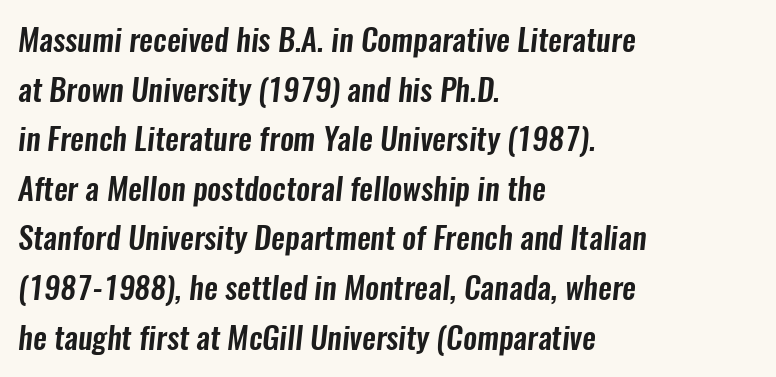
{"serif": "no", "width": "condensed", "stroke_contrast": "low", "x_height": "medium", "monospaced": "no", "underline": "no", "align": "left", "line_spacing": "normal", "line_spacing_ratio": 1.6, "letter_spacing": "normal", "letter_spacing_em": 0.0, "glyph_px": 31}
